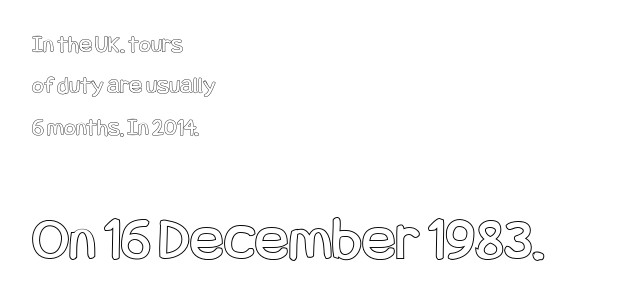
The image shows 63 px condensed type, upright; set left-aligned, normal line spacing (1.66x), normal letter spacing, not underlined; the second (bottom) block is 2.52x larger; a large x-height.
